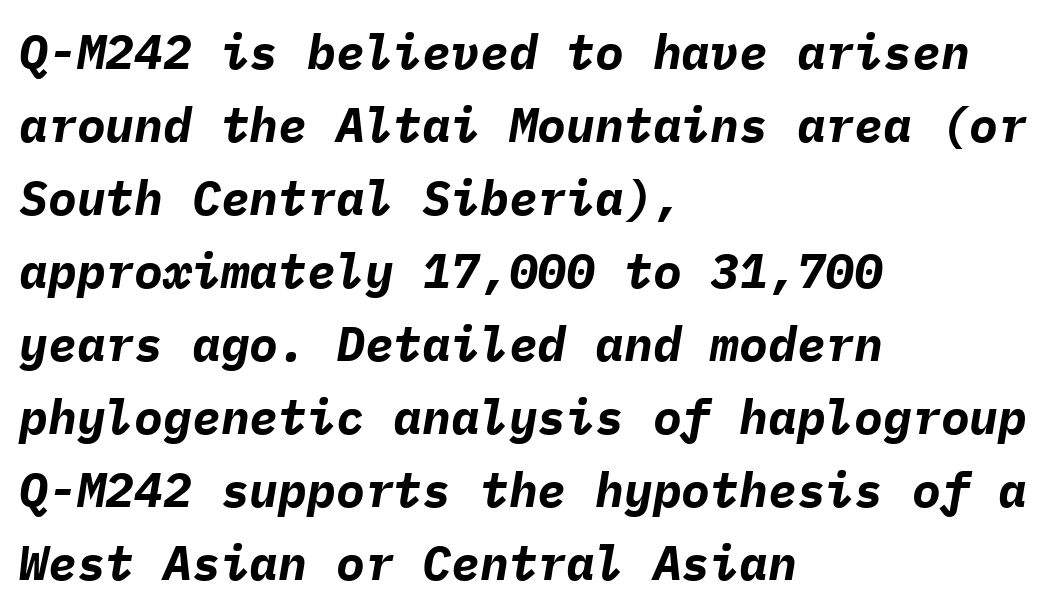
{"italic": "yes", "lean": "right", "slant_degrees": 9, "bold": "yes", "weight": "bold", "width": "normal", "stroke_contrast": "low", "x_height": "medium", "monospaced": "yes", "underline": "no", "align": "left", "line_spacing": "normal", "line_spacing_ratio": 1.52, "letter_spacing": "normal", "letter_spacing_em": 0.0, "glyph_px": 48}
